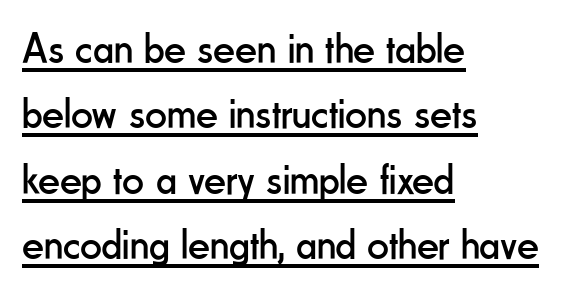
Q: Is the text bold? A: No.
Q: Is the text italic (slanted)? A: No, it is upright.
Q: Is the typeface a serif or a sans-serif typeface? A: Sans-serif.
Q: Is the text underlined? A: Yes.
Q: How is the paragraph aligned? A: Left-aligned.
Q: Is the spacing between letters normal or unusually wide? A: Normal.
Q: Is the spacing between lines tight, normal or loose? A: Normal.
Q: Width (condensed, normal, or wide)? A: Condensed.
Q: Stroke contrast? A: Low.
Q: x-height? A: Small.
Q: Monospaced? A: No.
